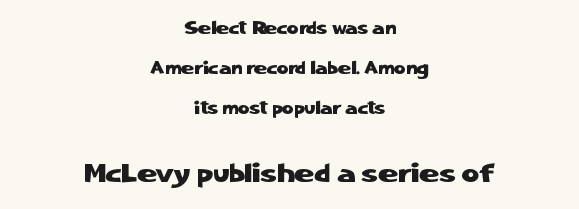
The image shows 27 px text type, upright; set centered, loose line spacing (2.21x), normal letter spacing, not underlined; the second (bottom) block is 1.5x larger.
